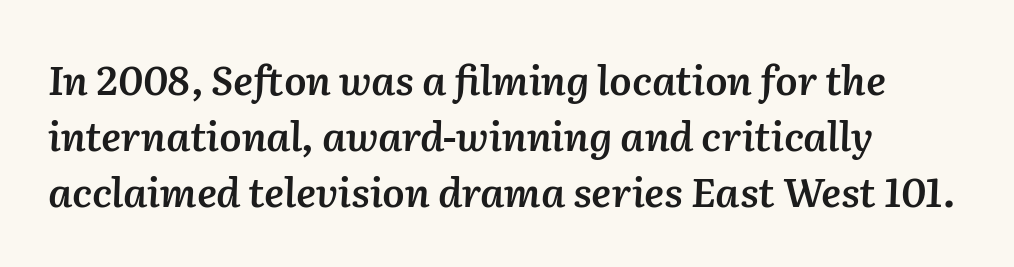
The image shows 40 px semibold type, italic (leaning right); set left-aligned, normal line spacing (1.4x), normal letter spacing, not underlined; medium stroke contrast and a medium x-height.
